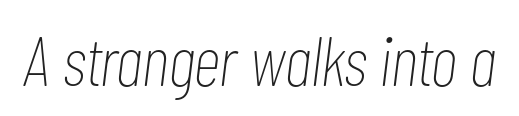
Q: Is the text bold? A: No.
Q: Is the text italic (slanted)? A: Yes, it leans right by about 7 degrees.
Q: Is the text underlined? A: No.
Q: Is the spacing between letters normal or unusually wide? A: Normal.
Q: Width (condensed, normal, or wide)? A: Condensed.
Q: Stroke contrast? A: Low.
Q: x-height? A: Medium.
Q: Monospaced? A: No.
